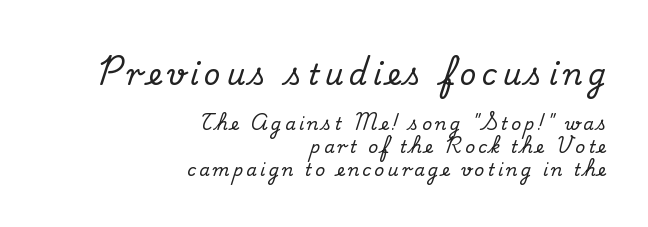
Q: Is the text italic (slanted)? A: Yes.
Q: Is the typeface a serif or a sans-serif typeface? A: Serif.
Q: Is the text underlined? A: No.
Q: How is the paragraph aligned? A: Right-aligned.
Q: Is the spacing between lines tight, normal or loose? A: Normal.
Q: Which block of text is set in a larger size, the first (top) or the second (bottom)? A: The first (top) one.
Q: Width (condensed, normal, or wide)? A: Normal.
Q: Stroke contrast? A: Medium.
Q: x-height? A: Small.
Q: Monospaced? A: No.
